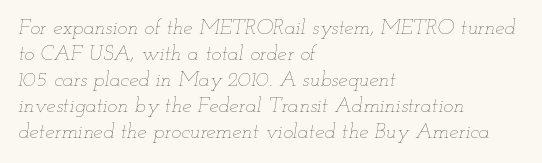
{"italic": "yes", "lean": "right", "slant_degrees": 12, "bold": "no", "underline": "no", "align": "left", "line_spacing_ratio": 1.24, "letter_spacing": "normal", "letter_spacing_em": 0.0, "glyph_px": 21}
